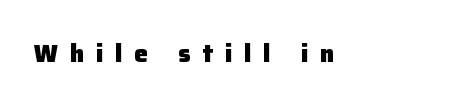
The image shows 24 px bold type, upright; set unusually wide letter spacing (+0.5 em), not underlined.
